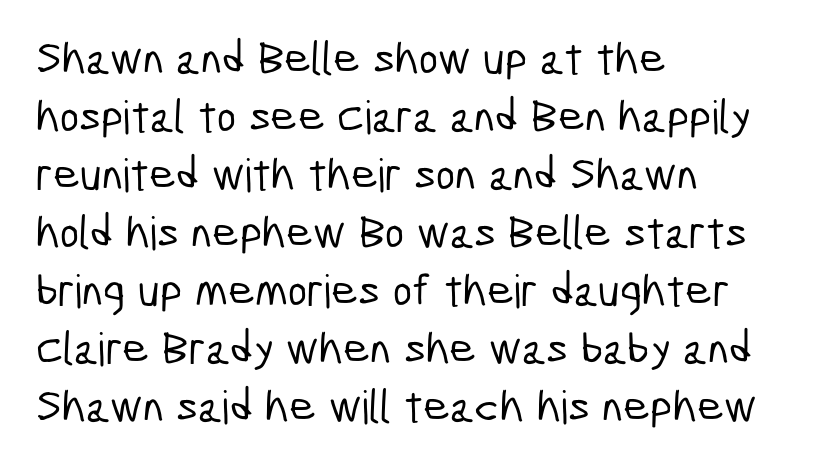
The tracking reads as untouched default to a designer's eye. A normal amount of white space separates one row of letters from the next. The font family rendered here belongs to the sans-serif group. The face used here is proportionally spaced, like ordinary book or web type.
